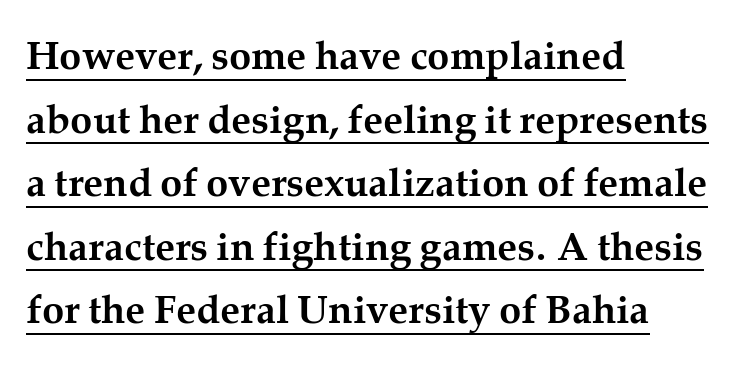
{"serif": "yes", "italic": "no", "bold": "yes", "weight": "semibold", "width": "normal", "stroke_contrast": "medium", "x_height": "medium", "monospaced": "no", "underline": "yes", "align": "left", "line_spacing": "normal", "line_spacing_ratio": 1.59, "letter_spacing": "normal", "letter_spacing_em": 0.0, "glyph_px": 40}
